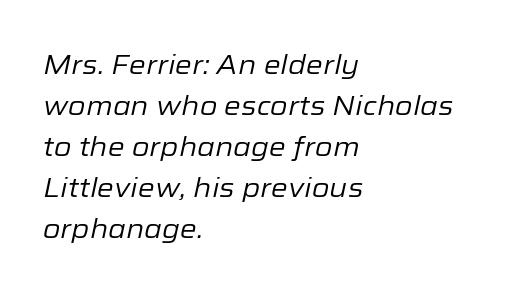
Q: Is the text bold? A: No.
Q: Is the text italic (slanted)? A: Yes, it leans right by about 12 degrees.
Q: Is the text underlined? A: No.
Q: How is the paragraph aligned? A: Left-aligned.
Q: Is the spacing between letters normal or unusually wide? A: Normal.
Q: Is the spacing between lines tight, normal or loose? A: Normal.
